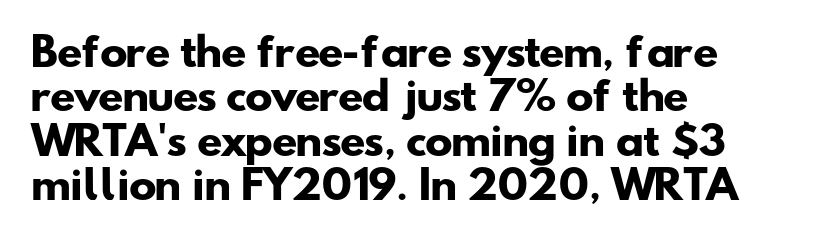
The image shows 37 px heavy, wide sans-serif type; set left-aligned, line spacing 1.2x, normal letter spacing, not underlined; low stroke contrast and a small x-height.
